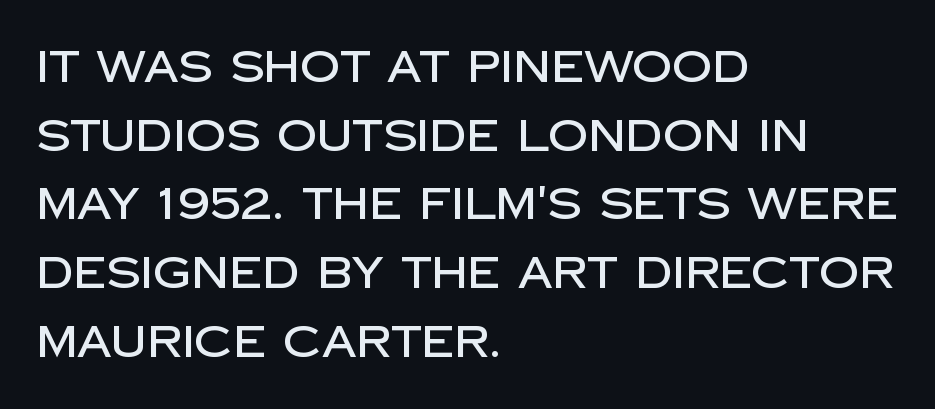
Q: Is the text italic (slanted)? A: No, it is upright.
Q: Is the typeface a serif or a sans-serif typeface? A: Sans-serif.
Q: Is the text underlined? A: No.
Q: How is the paragraph aligned? A: Left-aligned.
Q: Is the spacing between letters normal or unusually wide? A: Normal.
Q: Is the spacing between lines tight, normal or loose? A: Normal.
Q: Width (condensed, normal, or wide)? A: Normal.
Q: Stroke contrast? A: Low.
Q: x-height? A: Large.
Q: Monospaced? A: No.
